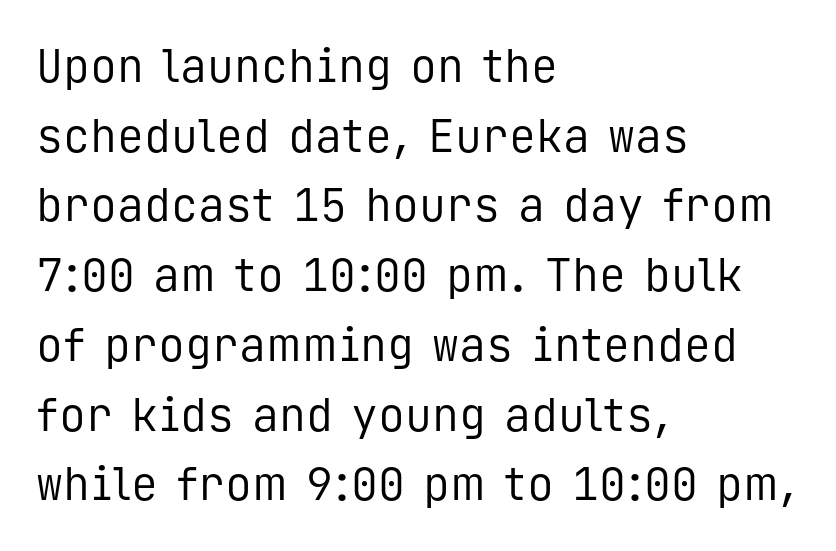
The image shows 45 px regular-weight sans-serif type, upright, monospaced; set left-aligned, normal line spacing (1.55x), normal letter spacing, not underlined; low stroke contrast and a medium x-height.
